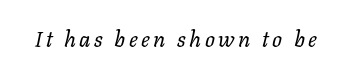
{"italic": "yes", "lean": "right", "slant_degrees": 11, "bold": "no", "underline": "no", "glyph_px": 22}
